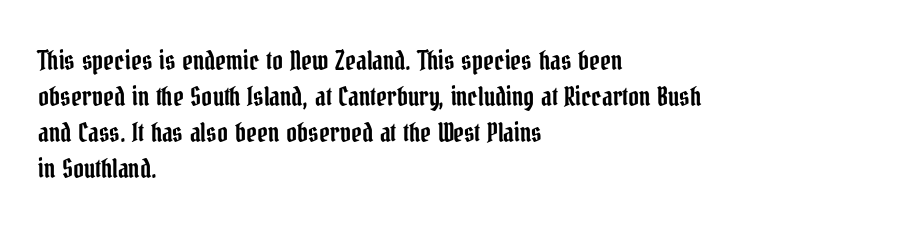
{"italic": "no", "underline": "no", "align": "left", "line_spacing": "normal", "line_spacing_ratio": 1.39, "letter_spacing": "normal", "letter_spacing_em": 0.0, "glyph_px": 26}
